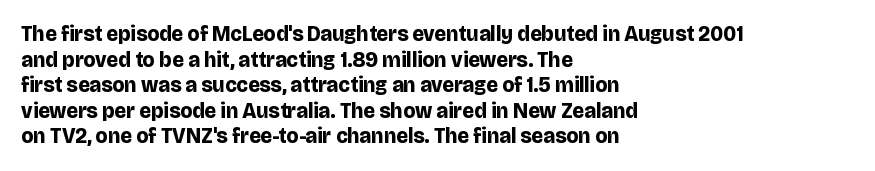
Is there any slant? The stems are plumb. The zone under the glyphs is completely vacant. Caption: bold face, heavy strokes. Each word holds together tightly as a unit, with standard inter-letter gaps. Does the copy run flush right? No — it runs flush left.
